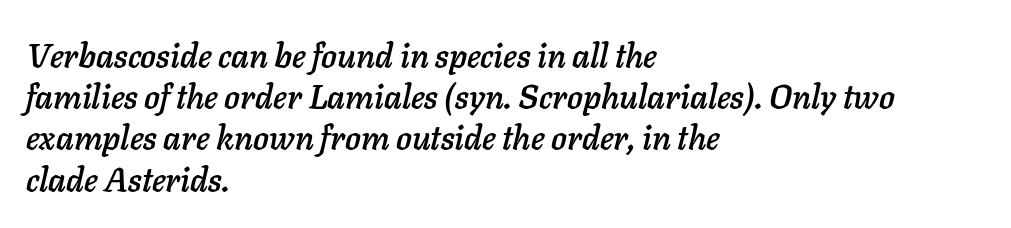
The image shows 33 px text type, italic (leaning right); set left-aligned, normal line spacing (1.25x), normal letter spacing, not underlined; low stroke contrast and a medium x-height.
